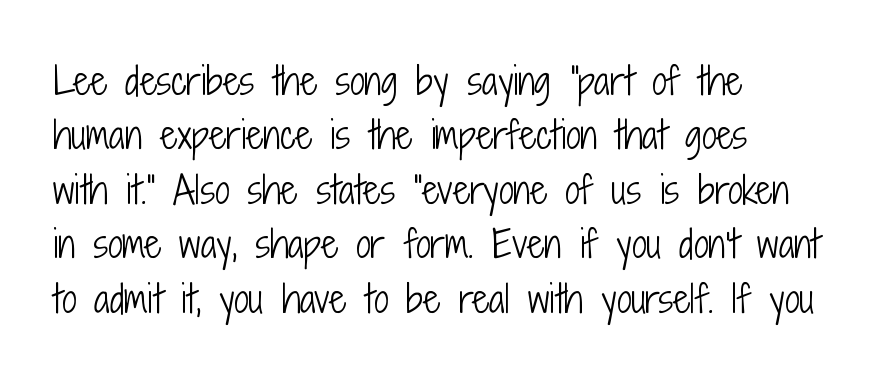
Character widths vary here, with narrow letters taking less room than wide ones. These lines keep a tight, regular rhythm from letter to letter. The typeface has the unassuming heft of standard copy or less. The foot of each line stays bare and open. The lines in this sample share a left origin and differ only in where they stop. Serif or sans? Sans — the stroke terminals are bare.
